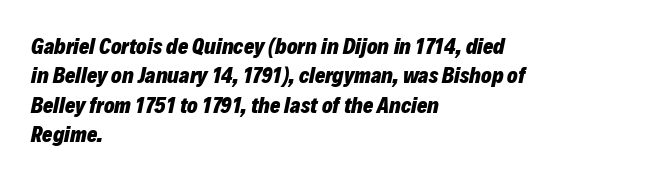
The image shows 22 px bold type, italic (leaning right); set left-aligned, normal line spacing (1.34x), normal letter spacing, not underlined.
